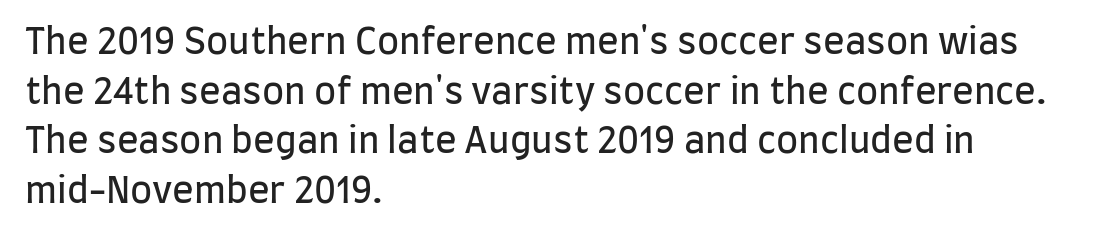
Notice how the passage keeps a crisp vertical edge on the left only. Examine the stroke ends and you'll find no serifs. This sample has the flowing, uneven cadence of proportional lettering. Successive baselines arrive at the customary interval. Stems here are at most as thick as an everyday book face.
